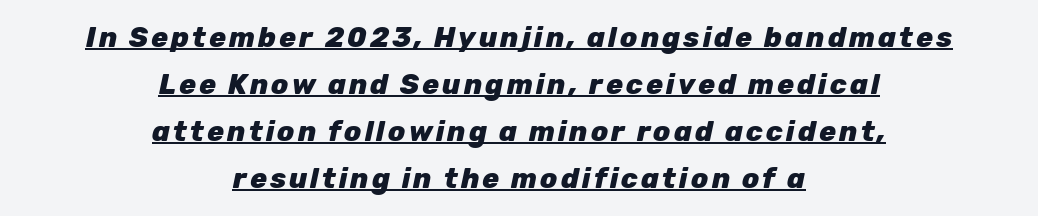
The image shows 28 px heavy type, italic (leaning right); set centered, normal line spacing (1.68x), underlined; low stroke contrast and a medium x-height.
